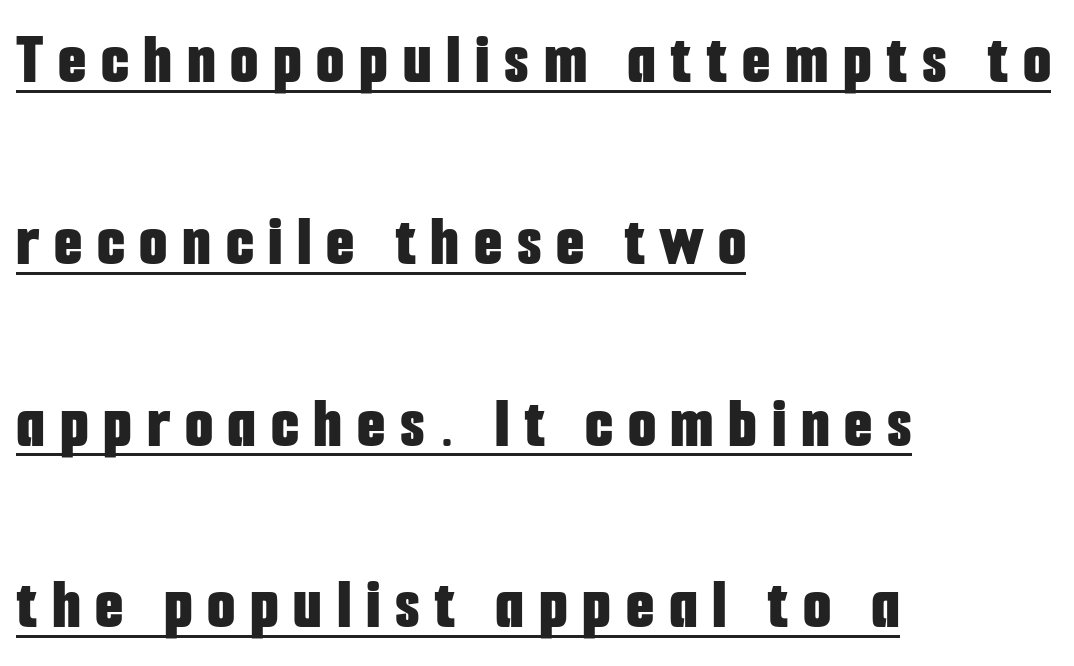
The image shows 73 px bold, condensed sans-serif type, upright; set left-aligned, loose line spacing (2.49x), unusually wide letter spacing (+0.2 em), underlined; low stroke contrast and a medium x-height.
